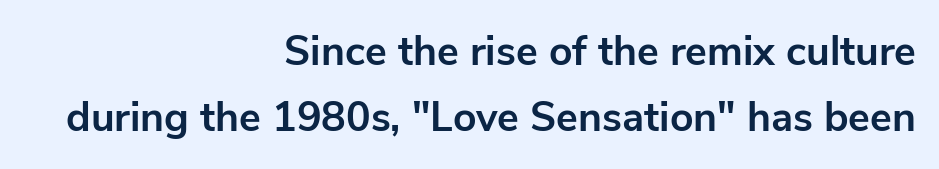
{"serif": "no", "italic": "no", "bold": "yes", "weight": "bold", "width": "normal", "stroke_contrast": "low", "x_height": "medium", "monospaced": "no", "underline": "no", "align": "right", "line_spacing": "normal", "line_spacing_ratio": 1.6, "letter_spacing": "normal", "letter_spacing_em": 0.0, "glyph_px": 41}
